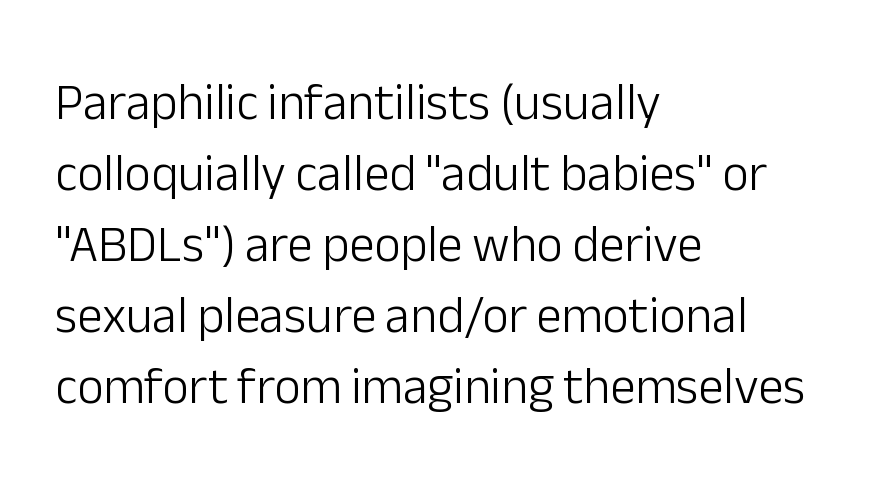
Q: Is the text bold? A: No.
Q: Is the text italic (slanted)? A: No, it is upright.
Q: Is the typeface a serif or a sans-serif typeface? A: Sans-serif.
Q: Is the text underlined? A: No.
Q: How is the paragraph aligned? A: Left-aligned.
Q: Is the spacing between letters normal or unusually wide? A: Normal.
Q: Is the spacing between lines tight, normal or loose? A: Normal.
Q: Width (condensed, normal, or wide)? A: Normal.
Q: Stroke contrast? A: Low.
Q: x-height? A: Medium.
Q: Monospaced? A: No.
